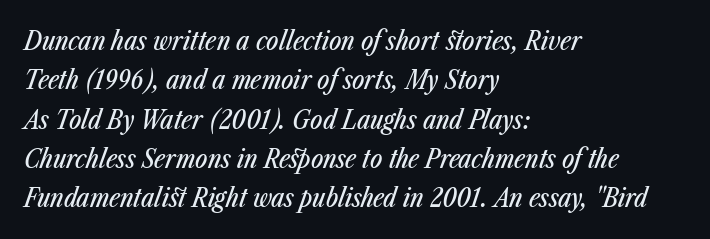
Q: Is the text italic (slanted)? A: Yes, it leans right by about 23 degrees.
Q: Is the text underlined? A: No.
Q: How is the paragraph aligned? A: Left-aligned.
Q: Is the spacing between letters normal or unusually wide? A: Normal.
Q: Is the spacing between lines tight, normal or loose? A: Normal.
